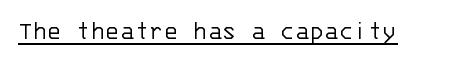
Q: Is the text bold? A: No.
Q: Is the text italic (slanted)? A: No, it is upright.
Q: Is the text underlined? A: Yes.
Q: Is the spacing between letters normal or unusually wide? A: Normal.
